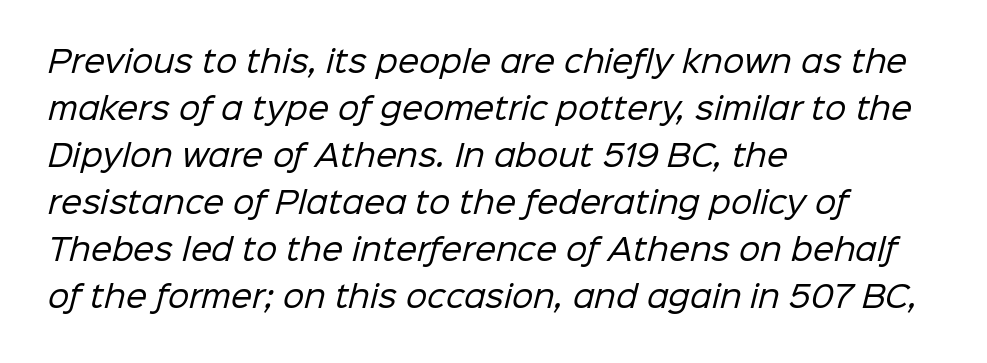
Short note: letters normally spaced. Is this a sans? Yes — the strokes have no serifs. Does the leading feel generous? No, just average. These lines stack with their left ends in a neat column.
